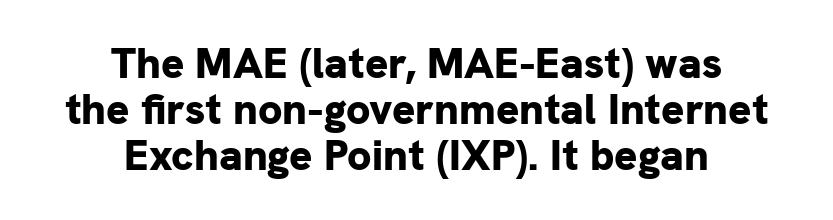
The image shows 43 px bold sans-serif type, upright; set centered, tight line spacing (1.07x), normal letter spacing, not underlined; low stroke contrast and a medium x-height.
